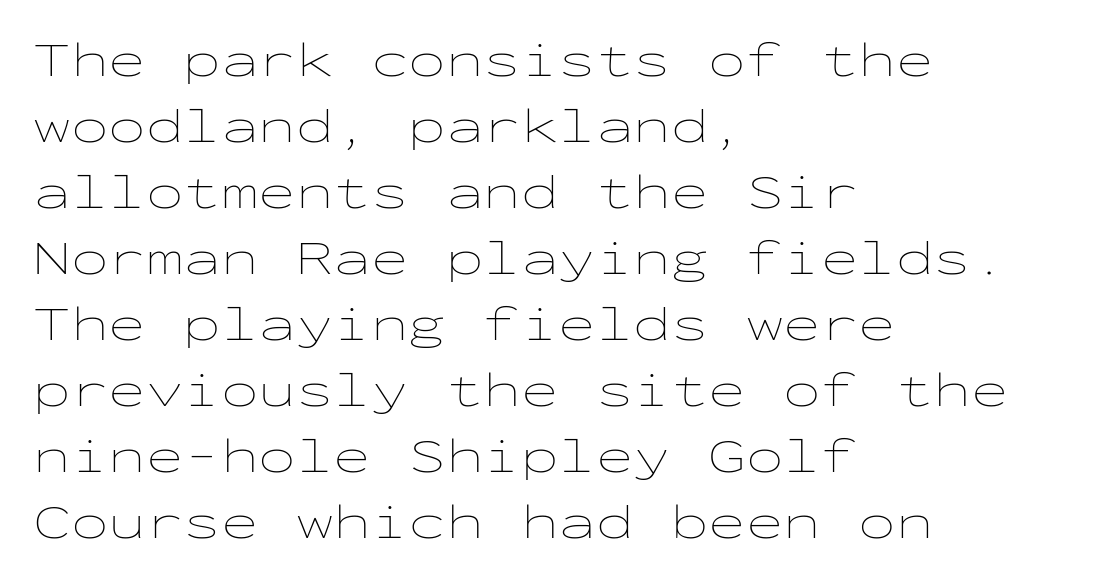
Q: Is the text bold? A: No.
Q: Is the text italic (slanted)? A: No, it is upright.
Q: Is the text underlined? A: No.
Q: How is the paragraph aligned? A: Left-aligned.
Q: Is the spacing between letters normal or unusually wide? A: Normal.
Q: Is the spacing between lines tight, normal or loose? A: Normal.
Q: Width (condensed, normal, or wide)? A: Wide.
Q: Stroke contrast? A: Low.
Q: x-height? A: Medium.
Q: Monospaced? A: Yes.
